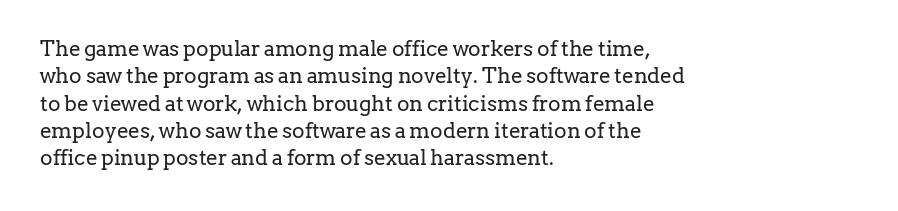
The image shows 21 px text type, upright; set left-aligned, normal line spacing (1.3x), normal letter spacing, not underlined.
